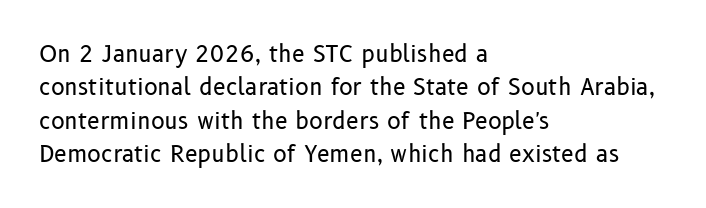
How would I describe the line gaps? Plain and ordinary. Just letters on the line, the space beneath them empty. Alignment: flush left. In terms of posture, this sample is upright.
